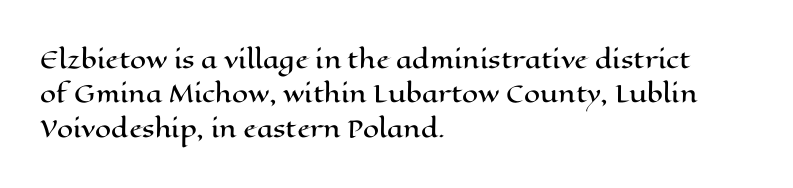
{"italic": "no", "underline": "no", "align": "left", "line_spacing": "normal", "line_spacing_ratio": 1.49, "letter_spacing": "normal", "letter_spacing_em": 0.0, "glyph_px": 23}
